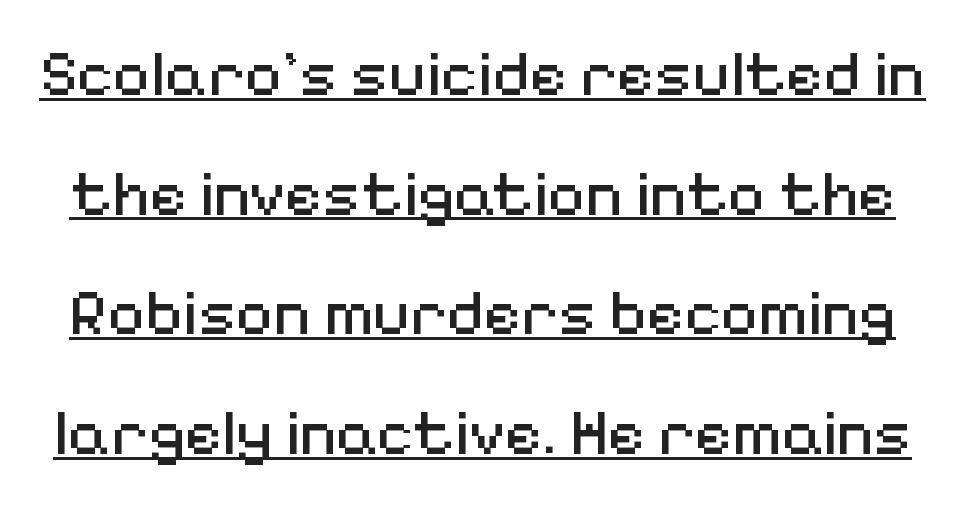
Q: Is the text bold? A: No.
Q: Is the text italic (slanted)? A: No, it is upright.
Q: Is the typeface a serif or a sans-serif typeface? A: Sans-serif.
Q: Is the text underlined? A: Yes.
Q: Is the spacing between letters normal or unusually wide? A: Normal.
Q: Width (condensed, normal, or wide)? A: Normal.
Q: Stroke contrast? A: Medium.
Q: x-height? A: Medium.
Q: Monospaced? A: No.
